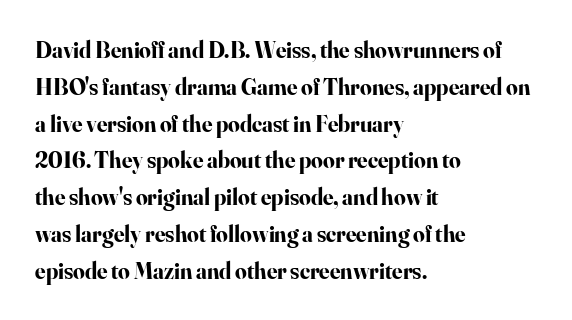
The image shows 23 px bold type, upright; set left-aligned, normal line spacing (1.6x), normal letter spacing, not underlined.
